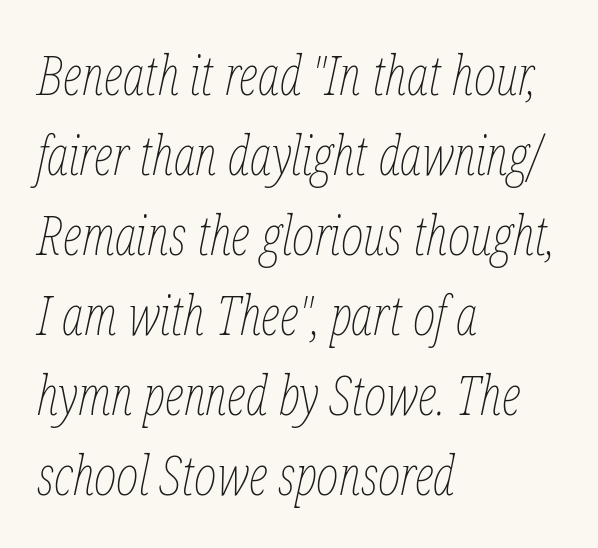
The image shows 54 px thin, condensed type, italic (leaning right); set left-aligned, normal line spacing (1.48x), normal letter spacing, not underlined; low stroke contrast and a medium x-height.
